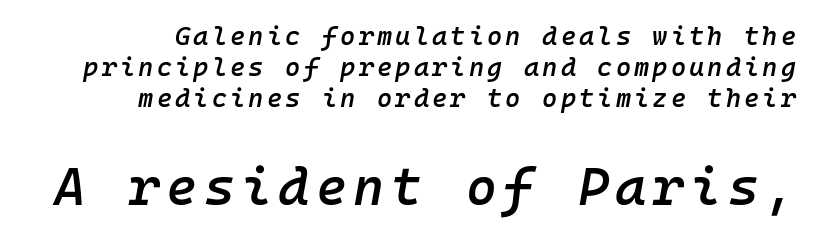
Q: Is the text bold? A: Semi-bold.
Q: Is the text italic (slanted)? A: Yes, it leans right by about 10 degrees.
Q: Is the text underlined? A: No.
Q: How is the paragraph aligned? A: Right-aligned.
Q: Which block of text is set in a larger size, the first (top) or the second (bottom)? A: The second (bottom) one.
Q: Width (condensed, normal, or wide)? A: Normal.
Q: Stroke contrast? A: Low.
Q: x-height? A: Medium.
Q: Monospaced? A: Yes.
